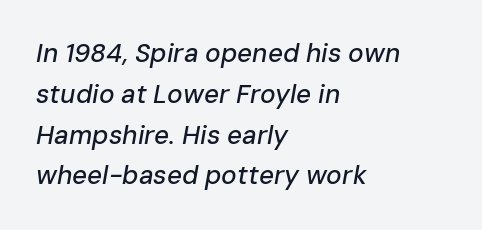
{"italic": "yes", "lean": "right", "slant_degrees": 10, "underline": "no", "align": "left", "line_spacing": "normal", "line_spacing_ratio": 1.57, "letter_spacing": "normal", "letter_spacing_em": 0.0, "glyph_px": 26}
